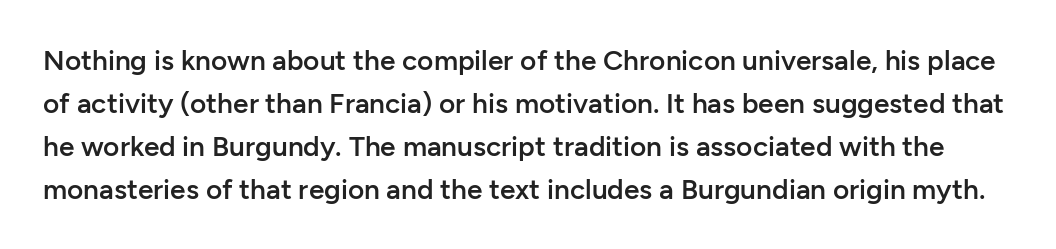
Q: Is the text bold? A: Semi-bold.
Q: Is the text italic (slanted)? A: No, it is upright.
Q: Is the typeface a serif or a sans-serif typeface? A: Sans-serif.
Q: Is the text underlined? A: No.
Q: Is the spacing between letters normal or unusually wide? A: Normal.
Q: Is the spacing between lines tight, normal or loose? A: Normal.
Q: Width (condensed, normal, or wide)? A: Normal.
Q: Stroke contrast? A: Low.
Q: x-height? A: Medium.
Q: Monospaced? A: No.
